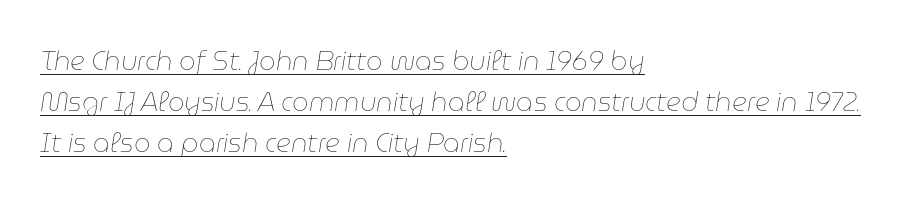
The weight tops out at a normal text grade. The typesetter chose a ragged-right arrangement here. Observe the ordinary spacing: letters are neighbours, not strangers. Every word sits above its own underline.
